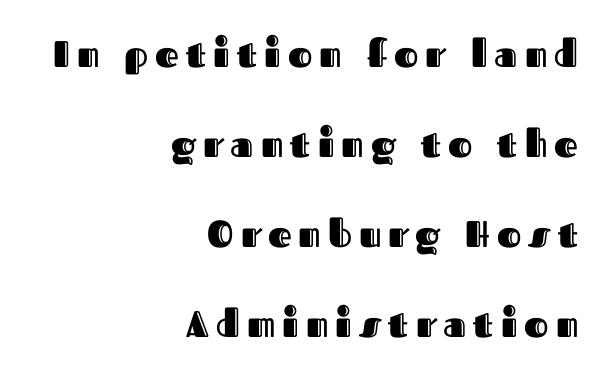
Q: Is the text italic (slanted)? A: No, it is upright.
Q: Is the text underlined? A: No.
Q: How is the paragraph aligned? A: Right-aligned.
Q: Is the spacing between lines tight, normal or loose? A: Loose.
Q: Width (condensed, normal, or wide)? A: Normal.
Q: x-height? A: Medium.
Q: Monospaced? A: No.
